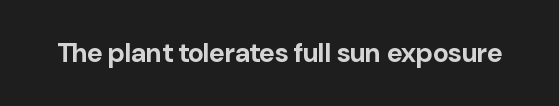
{"italic": "no", "bold": "yes", "underline": "no", "letter_spacing": "normal", "letter_spacing_em": 0.0, "glyph_px": 27}
